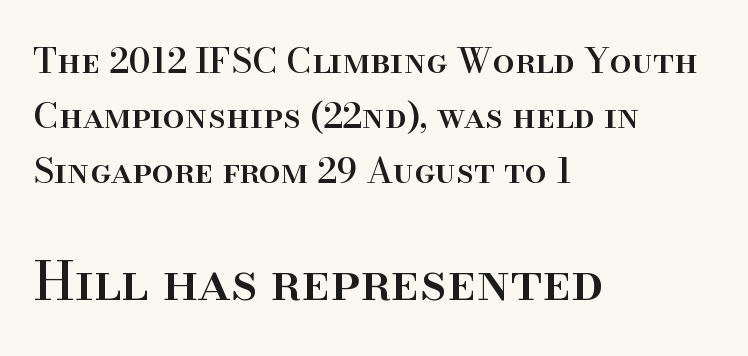
{"serif": "yes", "italic": "no", "width": "normal", "stroke_contrast": "high", "x_height": "small", "monospaced": "no", "underline": "no", "align": "left", "line_spacing": "normal", "line_spacing_ratio": 1.57, "letter_spacing": "normal", "letter_spacing_em": 0.0, "larger_block": "second", "size_ratio": 1.51, "glyph_px": 53}
